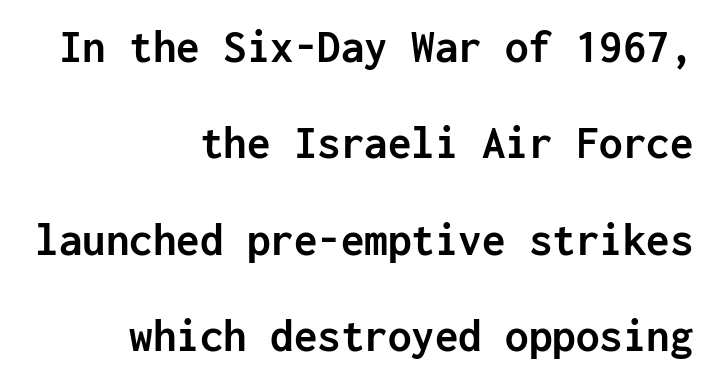
{"serif": "no", "italic": "no", "bold": "yes", "weight": "semibold", "width": "normal", "stroke_contrast": "low", "x_height": "medium", "monospaced": "yes", "underline": "no", "align": "right", "line_spacing": "loose", "line_spacing_ratio": 2.05, "letter_spacing": "normal", "letter_spacing_em": 0.0, "glyph_px": 47}
